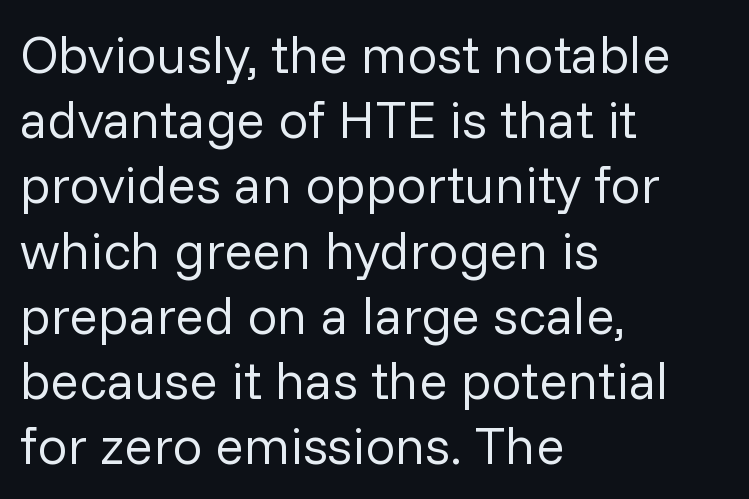
The weight tops out at a normal text grade. The lettering stays uniformly vertical, giving the passage a roman look. The foot of each line stays bare and open. Note the varied advance widths — an 'i' is clearly narrower than an 'm'. Nope, no serifs anywhere on these letters. The face used here is rendered with its standard letterfit.
